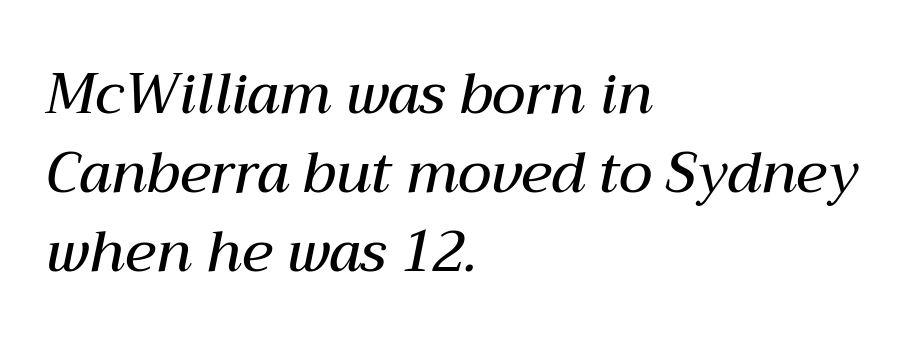
The face used here is a semibold: visibly heavier than regular, lighter than bold. Just letters on the line, the space beneath them empty. The space between consecutive lines is moderate. Leftover space on each line is placed entirely after the last word. Varying glyph widths throughout — classic text-font behaviour. Italic? Definitely — the glyphs are oblique.
